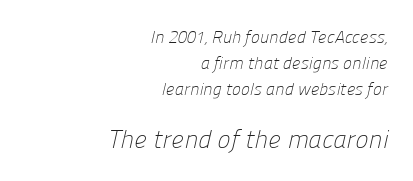
Q: Is the text bold? A: No.
Q: Is the text underlined? A: No.
Q: How is the paragraph aligned? A: Right-aligned.
Q: Is the spacing between letters normal or unusually wide? A: Normal.
Q: Is the spacing between lines tight, normal or loose? A: Normal.
Q: Which block of text is set in a larger size, the first (top) or the second (bottom)? A: The second (bottom) one.
